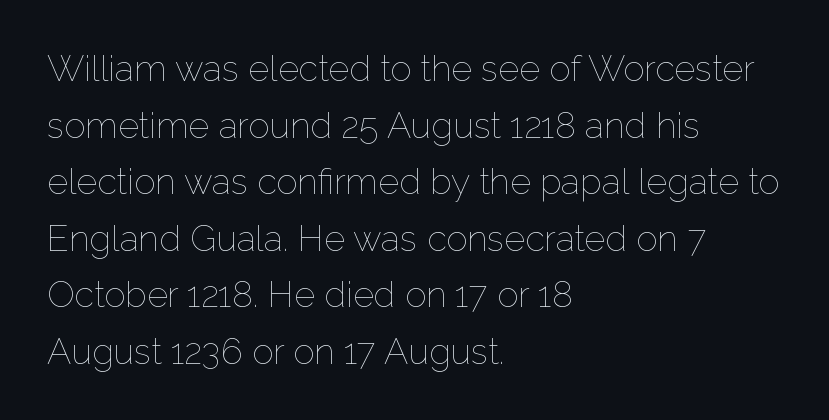
The characters are drawn with everyday or finer stroke widths. In terms of letterspacing, this is plain default setting. Nobody drew a line under any word here. This sample keeps an unexceptional amount of space between lines. Style check: upright.
